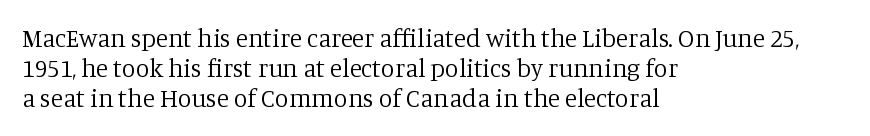
{"italic": "no", "bold": "no", "underline": "no", "align": "left", "line_spacing_ratio": 1.21, "letter_spacing": "normal", "letter_spacing_em": 0.0, "glyph_px": 25}
